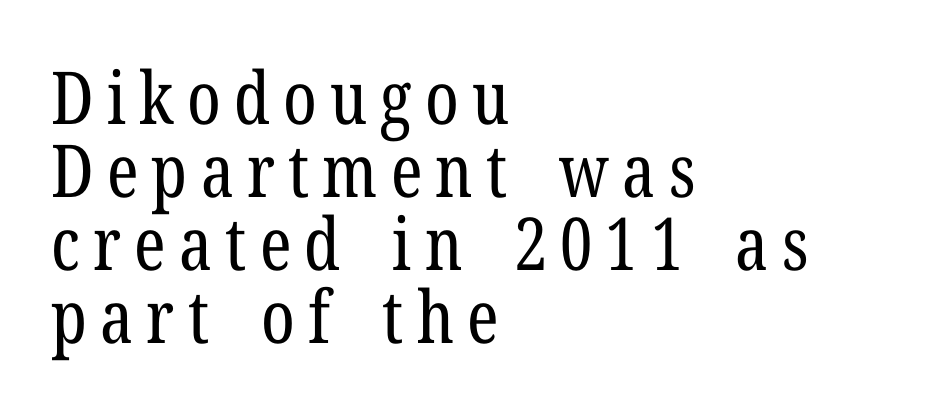
The letters advance in unequal steps, a hallmark of proportional type. The gap between lines stays unmarked. This rendering uses left alignment, leaving the right contour irregular. Examine the stroke ends and you'll spot serifs.
